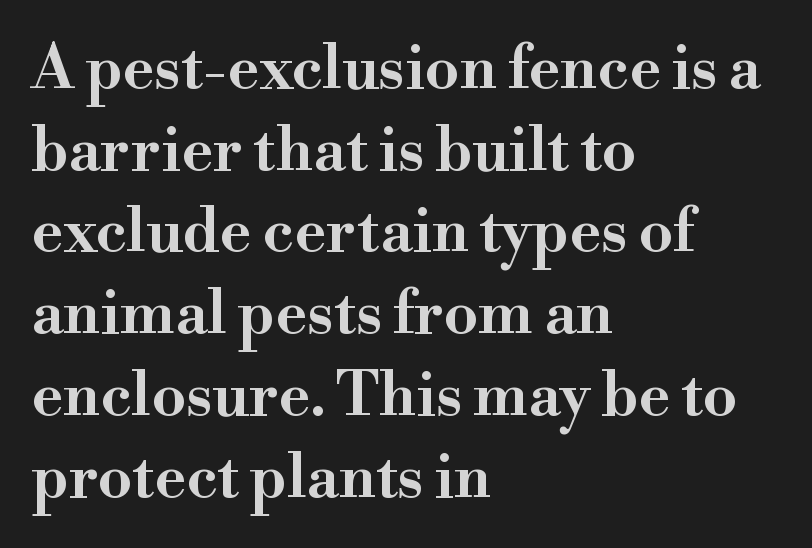
{"serif": "yes", "italic": "no", "width": "wide", "stroke_contrast": "high", "x_height": "small", "monospaced": "no", "underline": "no", "align": "left", "line_spacing": "normal", "line_spacing_ratio": 1.34, "letter_spacing": "normal", "letter_spacing_em": 0.0, "glyph_px": 61}
